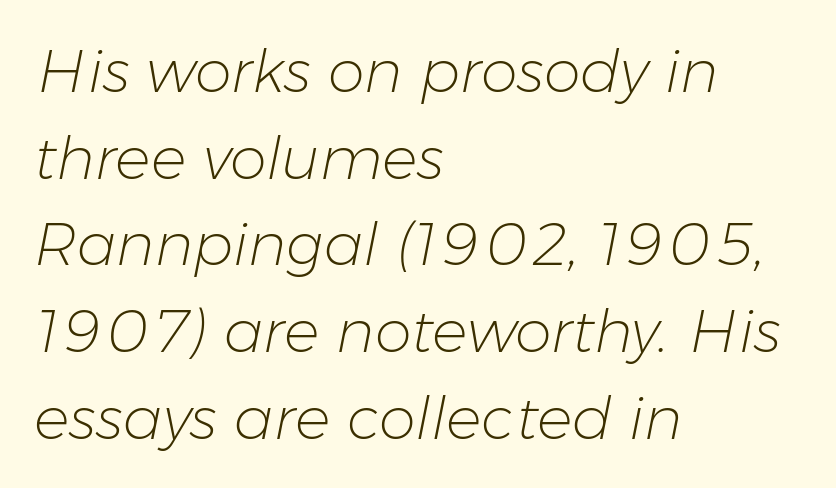
{"italic": "yes", "lean": "right", "slant_degrees": 11, "bold": "no", "weight": "light", "width": "normal", "stroke_contrast": "low", "x_height": "medium", "monospaced": "no", "underline": "no", "align": "left", "line_spacing": "normal", "line_spacing_ratio": 1.47, "letter_spacing": "normal", "letter_spacing_em": 0.0, "glyph_px": 59}
